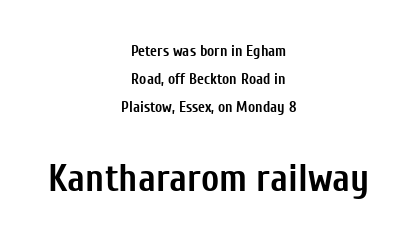
Q: Is the text bold? A: Yes.
Q: Is the text italic (slanted)? A: No, it is upright.
Q: Is the typeface a serif or a sans-serif typeface? A: Sans-serif.
Q: Is the text underlined? A: No.
Q: How is the paragraph aligned? A: Centered.
Q: Is the spacing between letters normal or unusually wide? A: Normal.
Q: Which block of text is set in a larger size, the first (top) or the second (bottom)? A: The second (bottom) one.
Q: Width (condensed, normal, or wide)? A: Condensed.
Q: Stroke contrast? A: Low.
Q: x-height? A: Medium.
Q: Monospaced? A: No.
